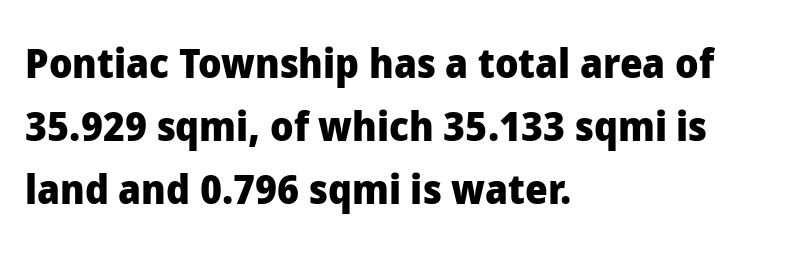
The image shows 40 px heavy sans-serif type, upright; set left-aligned, normal line spacing (1.58x), normal letter spacing, not underlined; low stroke contrast and a medium x-height.
